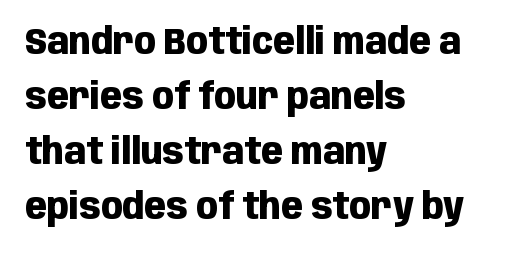
Q: Is the text bold? A: Yes.
Q: Is the text italic (slanted)? A: No, it is upright.
Q: Is the typeface a serif or a sans-serif typeface? A: Sans-serif.
Q: Is the text underlined? A: No.
Q: How is the paragraph aligned? A: Left-aligned.
Q: Is the spacing between letters normal or unusually wide? A: Normal.
Q: Is the spacing between lines tight, normal or loose? A: Normal.
Q: Width (condensed, normal, or wide)? A: Condensed.
Q: Stroke contrast? A: Low.
Q: x-height? A: Large.
Q: Monospaced? A: No.
